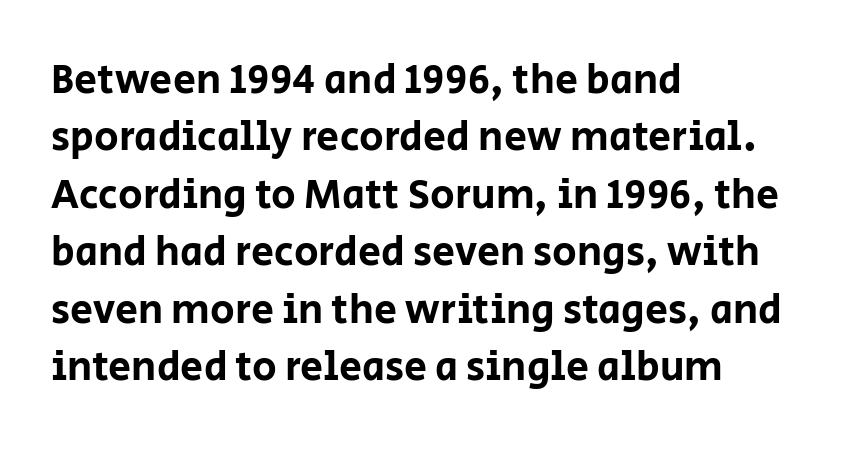
The typography opts for an upright posture over an oblique one. Proportional: the letters do not fall into vertical columns. The passage shown is not underscored anywhere. Classification — sans serif. Is there much room between lines? A standard amount, neither cramped nor airy. Layout note: lines flush left.
